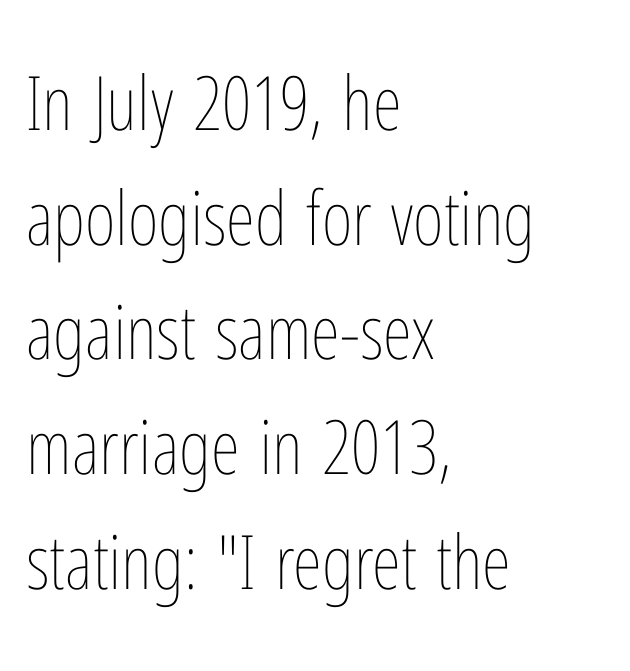
Q: Is the text bold? A: No.
Q: Is the text italic (slanted)? A: No, it is upright.
Q: Is the text underlined? A: No.
Q: How is the paragraph aligned? A: Left-aligned.
Q: Is the spacing between letters normal or unusually wide? A: Normal.
Q: Is the spacing between lines tight, normal or loose? A: Normal.
Q: Width (condensed, normal, or wide)? A: Condensed.
Q: Stroke contrast? A: Low.
Q: x-height? A: Medium.
Q: Monospaced? A: No.
